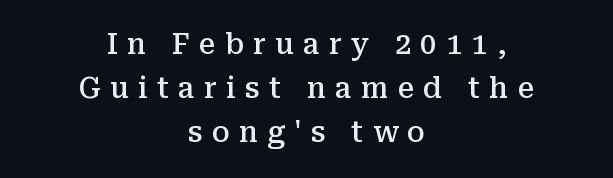
Q: Is the text bold? A: Semi-bold.
Q: Is the text italic (slanted)? A: No, it is upright.
Q: Is the typeface a serif or a sans-serif typeface? A: Serif.
Q: Is the text underlined? A: No.
Q: How is the paragraph aligned? A: Centered.
Q: Is the spacing between letters normal or unusually wide? A: Unusually wide.
Q: Is the spacing between lines tight, normal or loose? A: Normal.
Q: Width (condensed, normal, or wide)? A: Normal.
Q: Stroke contrast? A: Medium.
Q: x-height? A: Medium.
Q: Monospaced? A: No.
